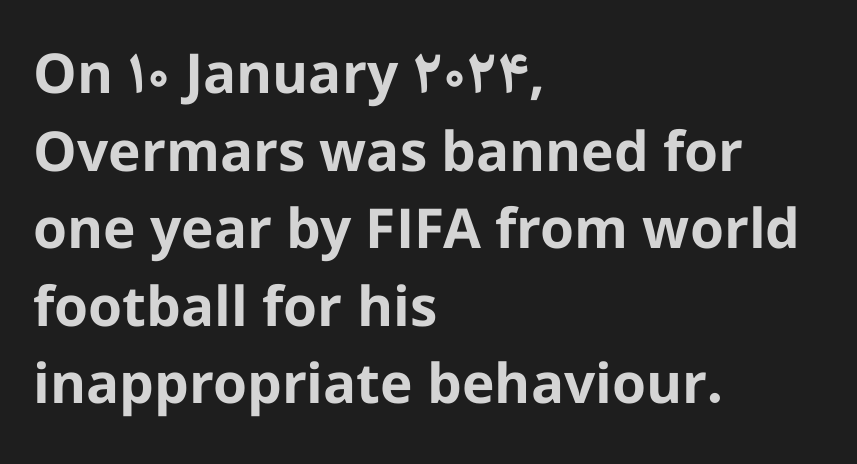
{"serif": "no", "italic": "no", "bold": "yes", "weight": "bold", "width": "normal", "stroke_contrast": "low", "x_height": "medium", "monospaced": "no", "underline": "no", "align": "left", "line_spacing": "normal", "line_spacing_ratio": 1.41, "letter_spacing": "normal", "letter_spacing_em": 0.0, "glyph_px": 55}
